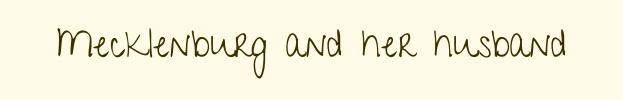
The letters advance in unequal steps, a hallmark of proportional type. Honestly, the letter spacing is just normal — you wouldn't notice it. What kind of face is this? One without serifs — a sans. Vertical stems look standard width or narrower in stroke.
